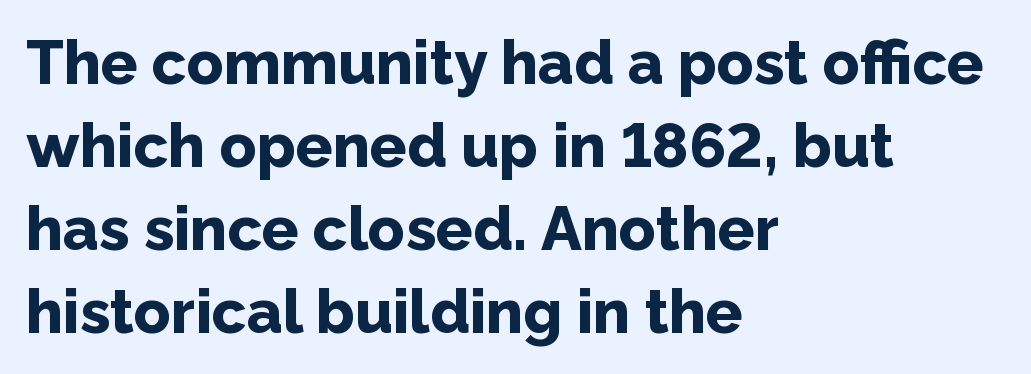
The image shows 61 px bold sans-serif type, upright; set left-aligned, normal line spacing (1.36x), normal letter spacing, not underlined; low stroke contrast and a medium x-height.
